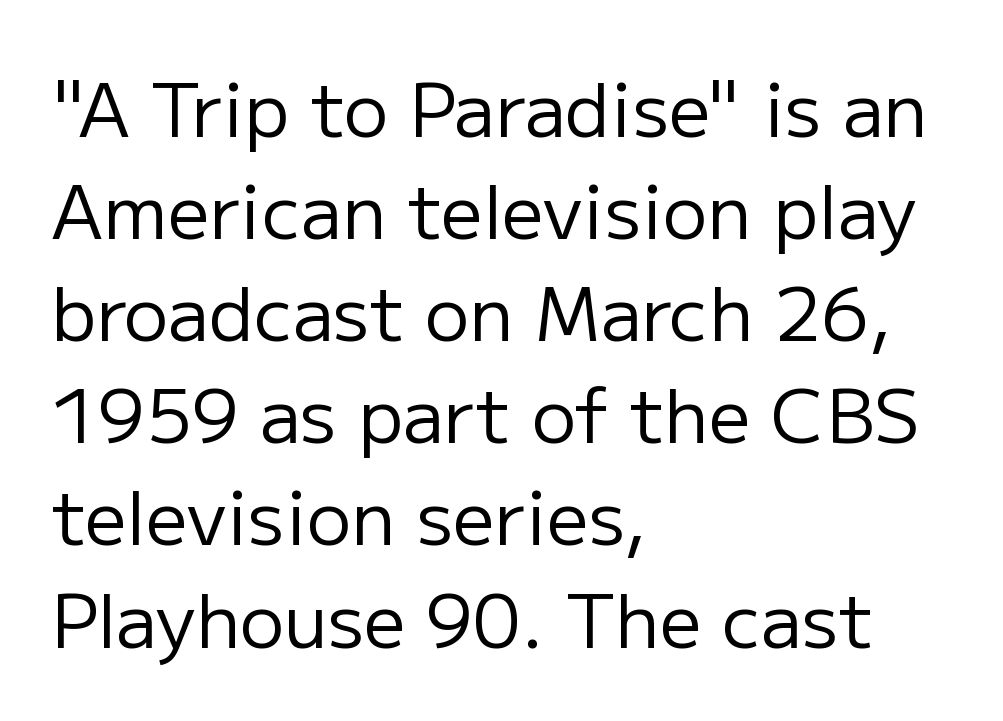
The rendering keeps characters at their native spacing. Proportional: the letters do not fall into vertical columns. These lines stack with their left ends in a neat column. This block has exactly the height ordinary leading produces. Beneath every word, the page is bare.
